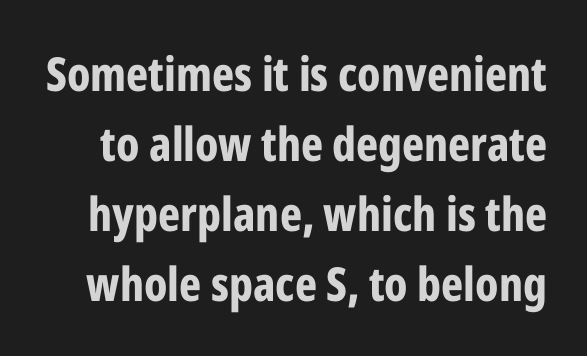
{"serif": "no", "italic": "no", "bold": "yes", "weight": "bold", "width": "condensed", "stroke_contrast": "low", "x_height": "medium", "monospaced": "no", "underline": "no", "line_spacing": "normal", "line_spacing_ratio": 1.49, "letter_spacing": "normal", "letter_spacing_em": 0.0, "glyph_px": 47}
